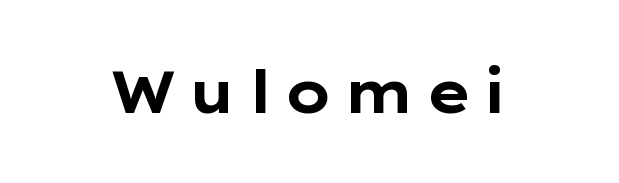
{"serif": "no", "italic": "no", "bold": "yes", "weight": "bold", "width": "wide", "stroke_contrast": "low", "x_height": "medium", "monospaced": "no", "underline": "no", "glyph_px": 58}
